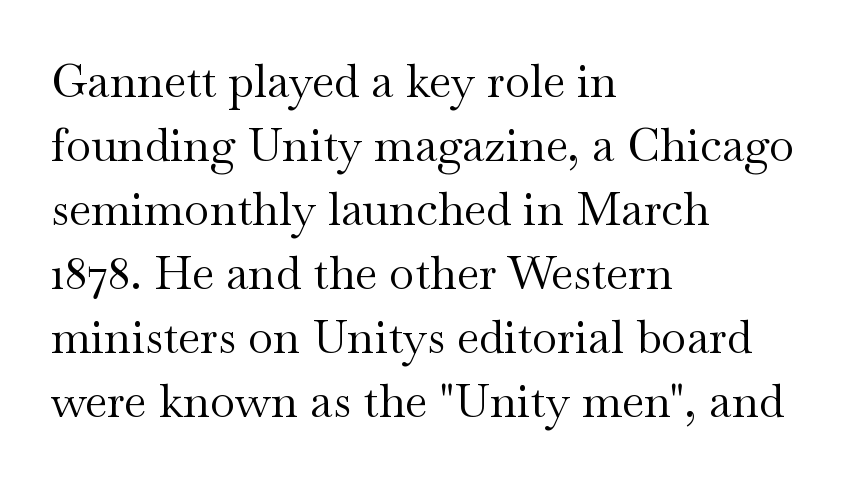
{"serif": "yes", "italic": "no", "bold": "no", "weight": "regular", "width": "wide", "stroke_contrast": "medium", "x_height": "small", "monospaced": "no", "underline": "no", "align": "left", "line_spacing": "normal", "line_spacing_ratio": 1.39, "letter_spacing": "normal", "letter_spacing_em": 0.0, "glyph_px": 46}
